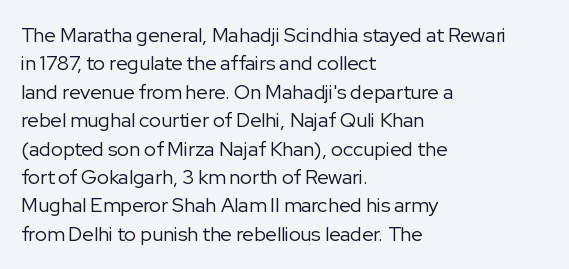
Q: Is the text bold? A: No.
Q: Is the text italic (slanted)? A: No, it is upright.
Q: Is the text underlined? A: No.
Q: How is the paragraph aligned? A: Left-aligned.
Q: Is the spacing between letters normal or unusually wide? A: Normal.
Q: Is the spacing between lines tight, normal or loose? A: Normal.
